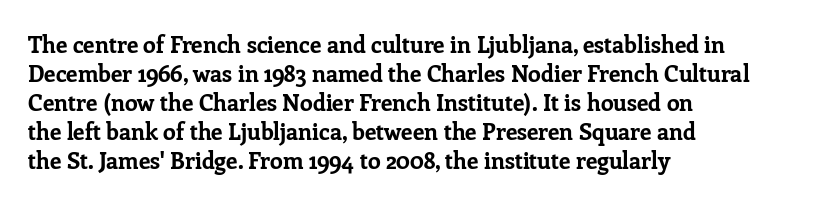
{"italic": "no", "bold": "yes", "underline": "no", "align": "left", "line_spacing": "normal", "line_spacing_ratio": 1.26, "letter_spacing": "normal", "letter_spacing_em": 0.0, "glyph_px": 23}
